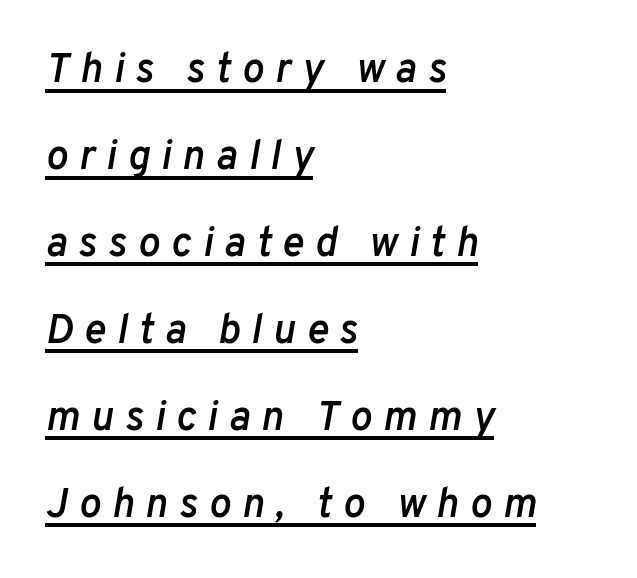
{"italic": "yes", "lean": "right", "slant_degrees": 10, "bold": "semi", "weight": "semibold", "width": "normal", "stroke_contrast": "low", "x_height": "medium", "monospaced": "no", "underline": "yes", "align": "left", "line_spacing": "loose", "line_spacing_ratio": 2.12, "letter_spacing": "wide", "letter_spacing_em": 0.27, "glyph_px": 41}
